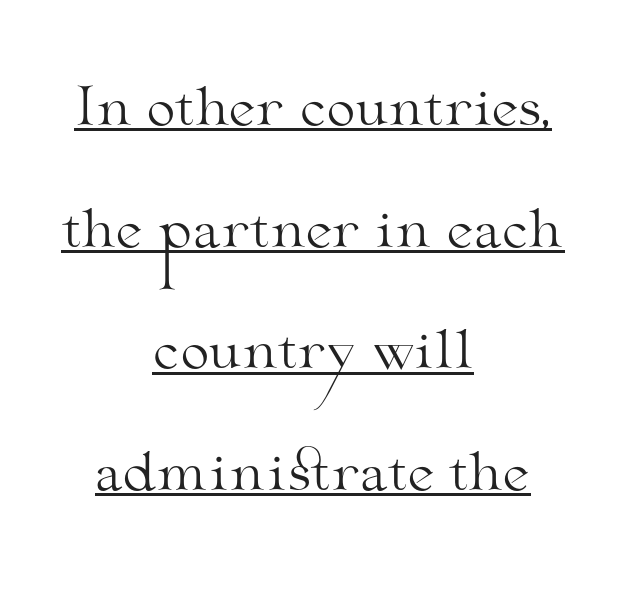
The image shows 52 px light, wide serif type, upright; set centered, loose line spacing (2.34x), normal letter spacing, underlined; medium stroke contrast and a small x-height.
